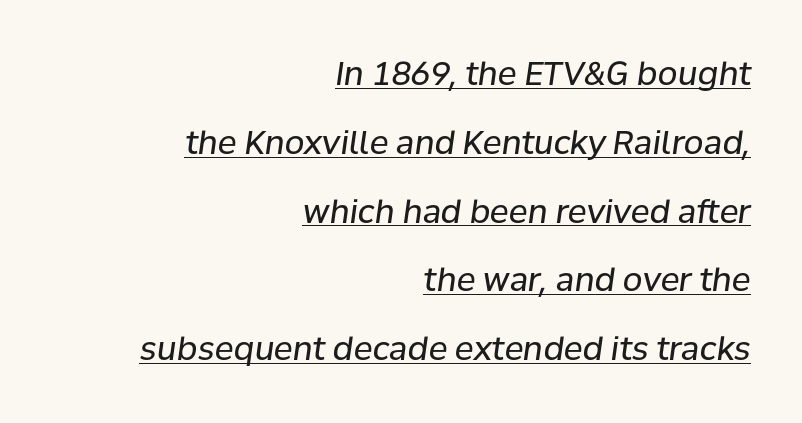
Q: Is the text bold? A: No.
Q: Is the text italic (slanted)? A: Yes, it leans right by about 8 degrees.
Q: Is the text underlined? A: Yes.
Q: How is the paragraph aligned? A: Right-aligned.
Q: Is the spacing between letters normal or unusually wide? A: Normal.
Q: Is the spacing between lines tight, normal or loose? A: Loose.
Q: Width (condensed, normal, or wide)? A: Normal.
Q: Stroke contrast? A: Low.
Q: x-height? A: Medium.
Q: Monospaced? A: No.
